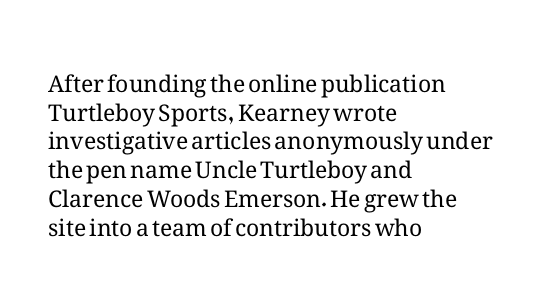
Q: Is the text bold? A: No.
Q: Is the text italic (slanted)? A: No, it is upright.
Q: Is the text underlined? A: No.
Q: How is the paragraph aligned? A: Left-aligned.
Q: Is the spacing between letters normal or unusually wide? A: Normal.
Q: Is the spacing between lines tight, normal or loose? A: Normal.
